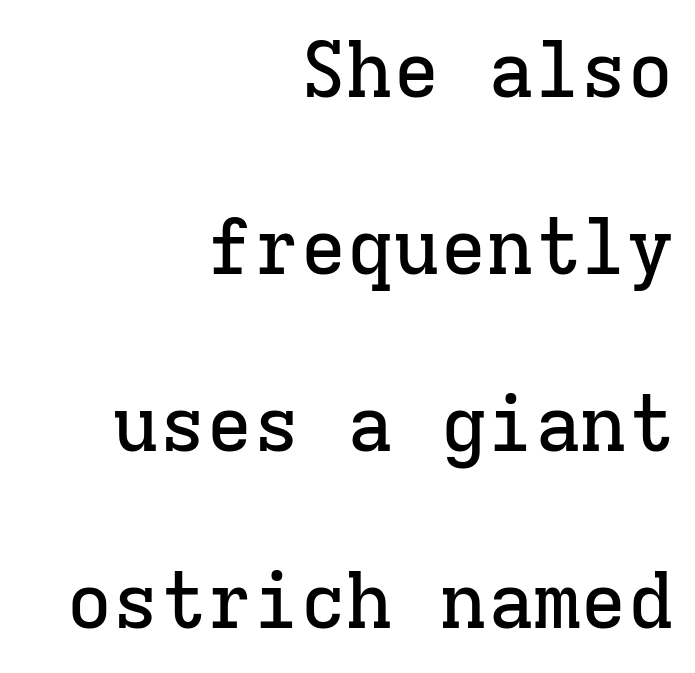
The image shows 78 px serif type, upright, monospaced; set right-aligned, loose line spacing (2.27x), normal letter spacing, not underlined; low stroke contrast and a medium x-height.
